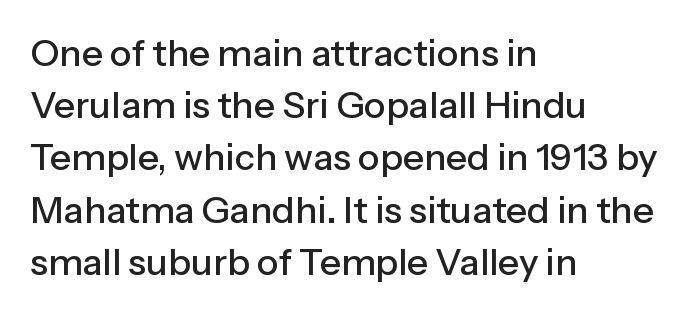
{"serif": "no", "italic": "no", "width": "normal", "stroke_contrast": "low", "x_height": "medium", "monospaced": "no", "underline": "no", "align": "left", "line_spacing": "normal", "line_spacing_ratio": 1.41, "letter_spacing": "normal", "letter_spacing_em": 0.0, "glyph_px": 37}
